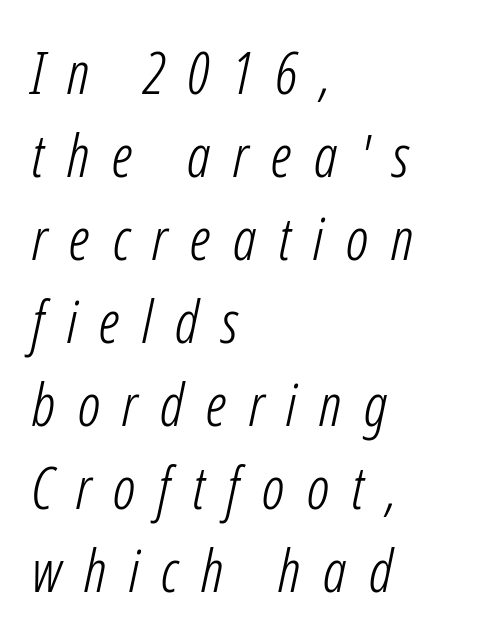
Q: Is the text bold? A: No.
Q: Is the text italic (slanted)? A: Yes, it leans right by about 12 degrees.
Q: Is the text underlined? A: No.
Q: How is the paragraph aligned? A: Left-aligned.
Q: Is the spacing between letters normal or unusually wide? A: Unusually wide.
Q: Is the spacing between lines tight, normal or loose? A: Normal.
Q: Width (condensed, normal, or wide)? A: Condensed.
Q: Stroke contrast? A: Low.
Q: x-height? A: Medium.
Q: Monospaced? A: No.
